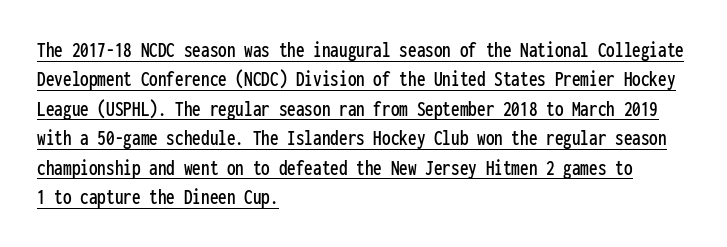
{"italic": "no", "underline": "yes", "align": "left", "line_spacing": "normal", "line_spacing_ratio": 1.28, "letter_spacing": "normal", "letter_spacing_em": 0.0, "glyph_px": 23}
